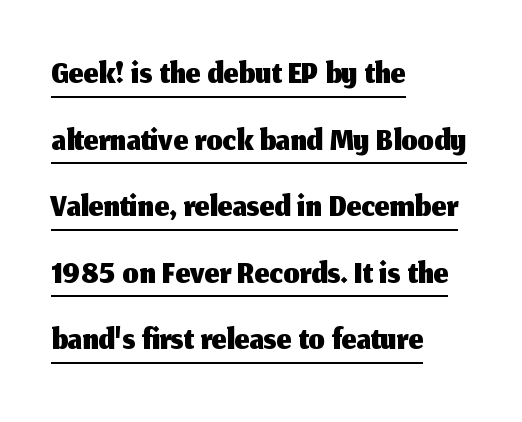
The image shows 52 px sans-serif type, upright; set left-aligned, normal line spacing (1.28x), normal letter spacing, underlined; medium stroke contrast and a medium x-height.
